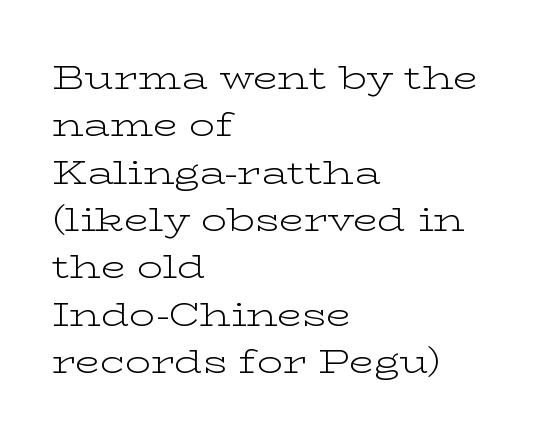
Stems here are at most as thick as an everyday book face. Unlike italic type, these characters show no tilt at all. Summary of vertical rhythm: regular, with standard interline spacing. Character widths vary here, with narrow letters taking less room than wide ones.
